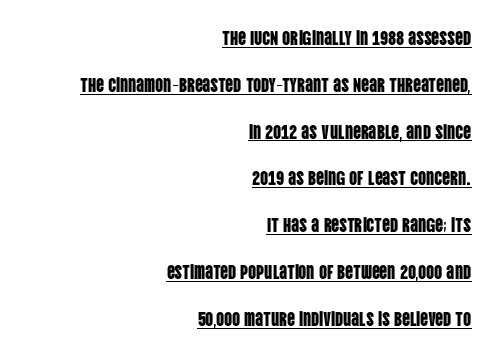
The compositor pushed each line to the right boundary. Is there an underline? Yes — a line sits under the letters. Posture: vertical. Honestly, the letter spacing is just normal — you wouldn't notice it. A typesetter would call this leading open, well beyond the default.
